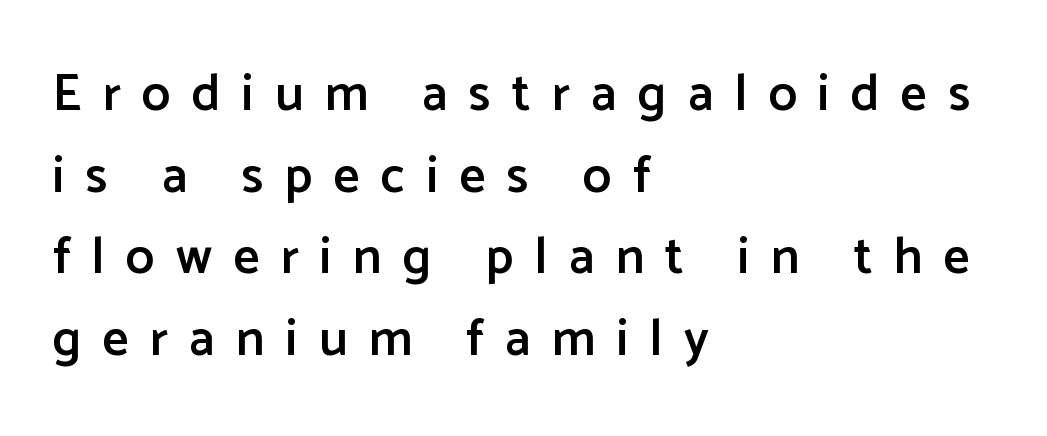
A typesetter would label this face a sans. Horizontal bands of white between lines are of average thickness. Each glyph is drawn with semibold strokes, heavier than normal yet not fully bold. Has an underline been added? It has not. A roman cut, with each character standing at attention. Is the block centered? No — it sits flush against the left margin.
